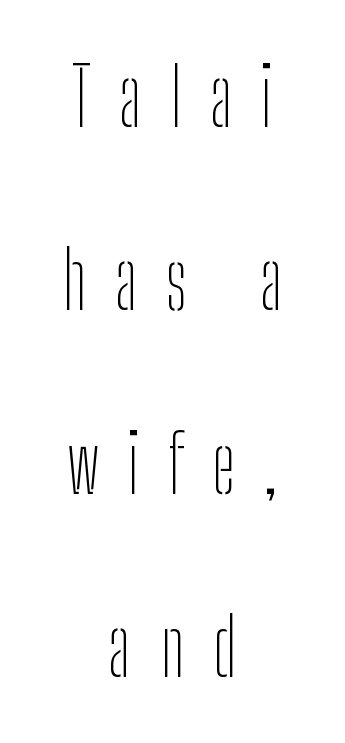
Q: Is the text bold? A: No.
Q: Is the text italic (slanted)? A: No, it is upright.
Q: Is the typeface a serif or a sans-serif typeface? A: Sans-serif.
Q: Is the text underlined? A: No.
Q: How is the paragraph aligned? A: Centered.
Q: Is the spacing between letters normal or unusually wide? A: Unusually wide.
Q: Is the spacing between lines tight, normal or loose? A: Loose.
Q: Width (condensed, normal, or wide)? A: Condensed.
Q: Stroke contrast? A: Low.
Q: x-height? A: Medium.
Q: Monospaced? A: No.
